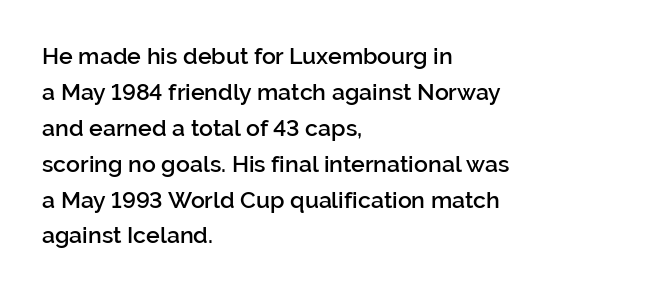
The image shows 23 px text type, upright; set left-aligned, normal line spacing (1.56x), normal letter spacing, not underlined.
